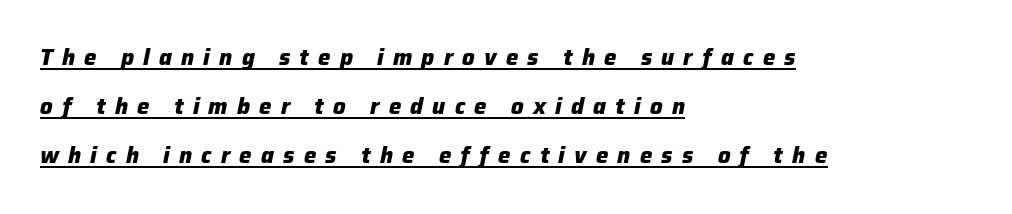
Short and long lines alike share a common starting point at left. Glyph-to-glyph distance is far greater than everyday printed text. The lettering tilts uniformly, giving the passage an italic look. The rendered words wear a rule along their underside.
